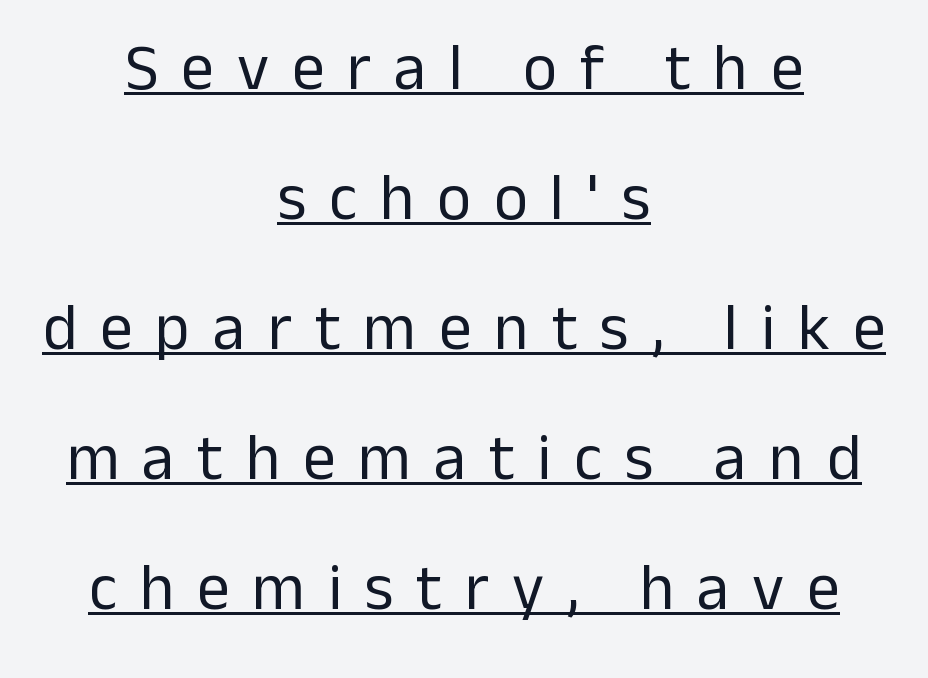
Rendered with straight, roman letterforms. Display-style spreading of the glyphs; the letterfit is very open. This sample has the flowing, uneven cadence of proportional lettering. To sum up the face: it is a sans, with no serifs.
